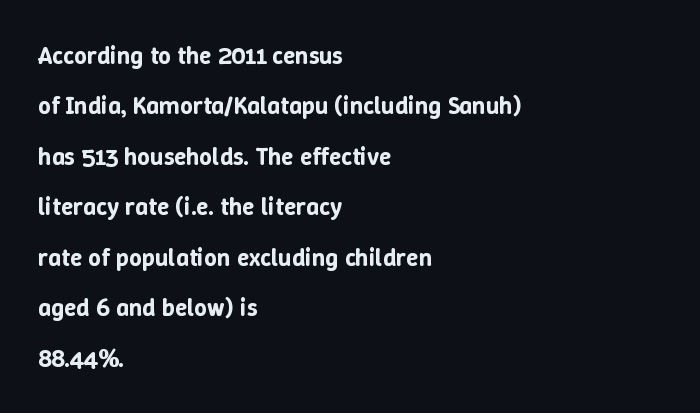
{"italic": "no", "underline": "no", "align": "left", "line_spacing": "loose", "line_spacing_ratio": 2.02, "letter_spacing": "normal", "letter_spacing_em": 0.0, "glyph_px": 25}
